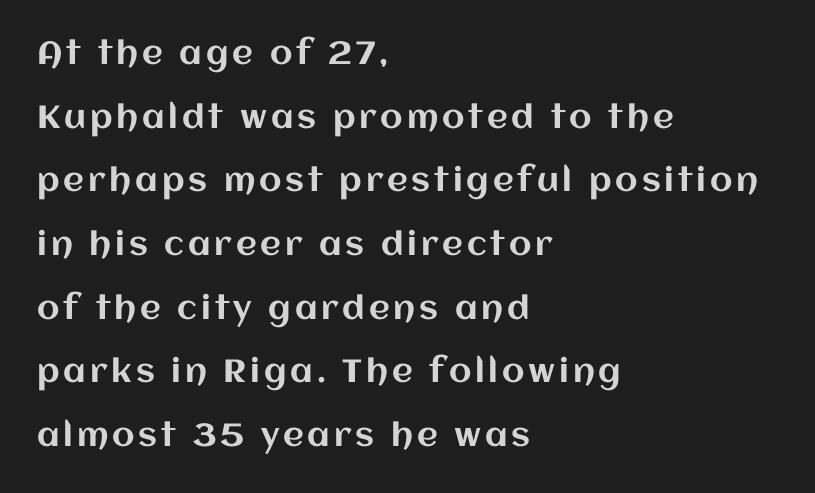
{"italic": "no", "width": "normal", "stroke_contrast": "medium", "x_height": "large", "monospaced": "no", "underline": "no", "align": "left", "line_spacing": "loose", "line_spacing_ratio": 1.99, "glyph_px": 32}
